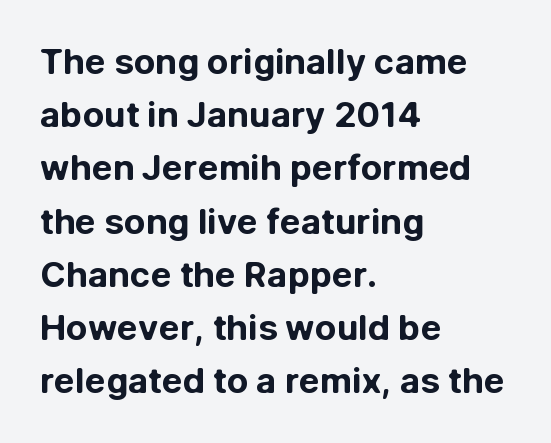
The image shows 35 px bold sans-serif type, upright; set left-aligned, normal line spacing (1.52x), normal letter spacing, not underlined; low stroke contrast and a medium x-height.
